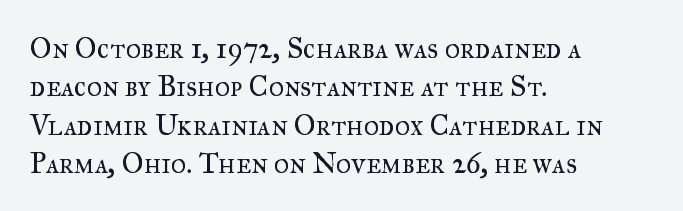
Note the varied advance widths — an 'i' is clearly narrower than an 'm'. This rendering leaves character spacing at its baseline value. The block of text has a typical density, with ordinary space between rows. Yep, those are serifs on the letters.
